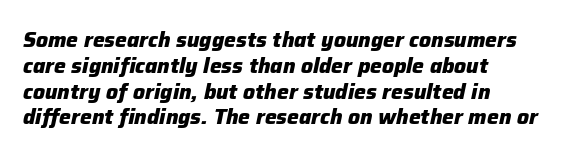
Underlining? Definitely not there. Nobody touched the tracking dial on this one. The typography opts for an oblique posture over an upright one. As a designer I'd log this as weight 700, bold.
